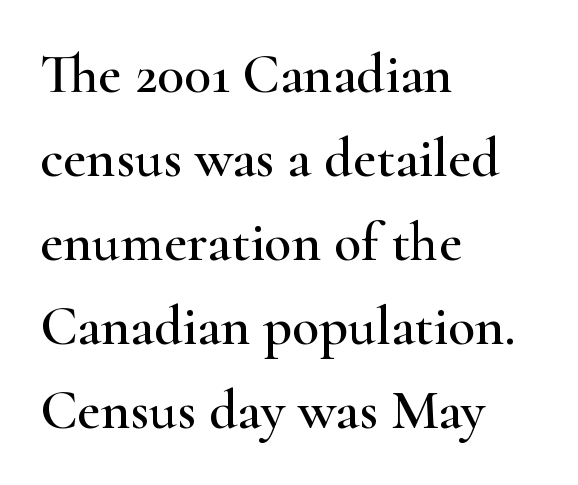
This rendering uses left alignment, leaving the right contour irregular. The strip under each line holds only bare page. Regarding serifs, this sample has them. A typesetter would call this proportional, since set widths differ per character.
